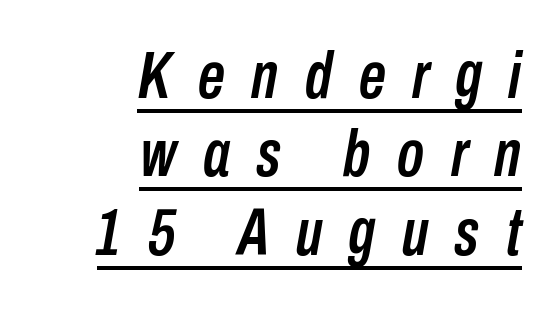
The image shows 67 px condensed type, italic (leaning right); set right-aligned, line spacing 1.17x, unusually wide letter spacing (+0.4 em), underlined; low stroke contrast and a medium x-height.
